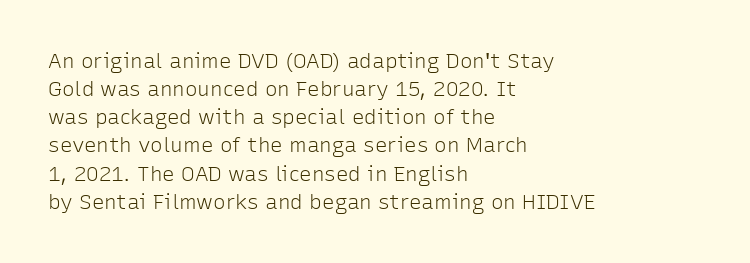
The image shows 21 px text type, upright; set left-aligned, normal line spacing (1.34x), normal letter spacing, not underlined.
